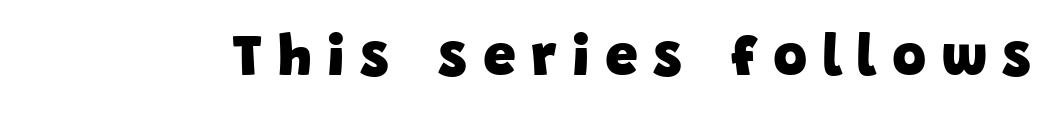
Look at the tracking — it's clearly loosened, letters drifting apart. Spacing verdict: proportional, widths tailored to each character. Is this a sans? Yes — the strokes have no serifs. Underlining? Definitely not there.
